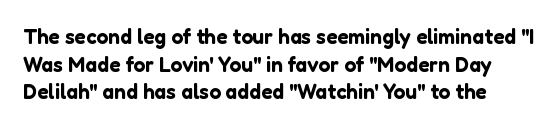
Q: Is the text italic (slanted)? A: No, it is upright.
Q: Is the text underlined? A: No.
Q: Is the spacing between letters normal or unusually wide? A: Normal.
Q: Is the spacing between lines tight, normal or loose? A: Normal.
